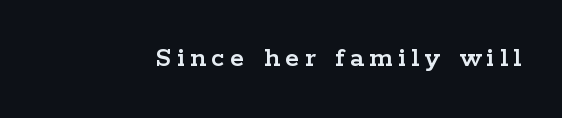
The image shows 29 px wide serif type, upright; set not underlined; low stroke contrast and a medium x-height.
